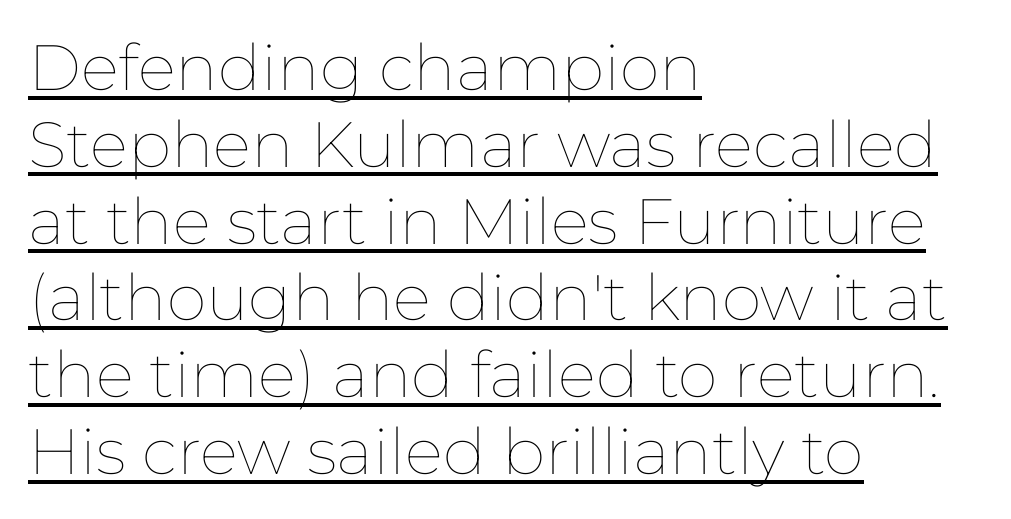
Q: Is the text bold? A: No.
Q: Is the text italic (slanted)? A: No, it is upright.
Q: Is the text underlined? A: Yes.
Q: How is the paragraph aligned? A: Left-aligned.
Q: Is the spacing between letters normal or unusually wide? A: Normal.
Q: Width (condensed, normal, or wide)? A: Normal.
Q: Stroke contrast? A: Low.
Q: x-height? A: Medium.
Q: Monospaced? A: No.
